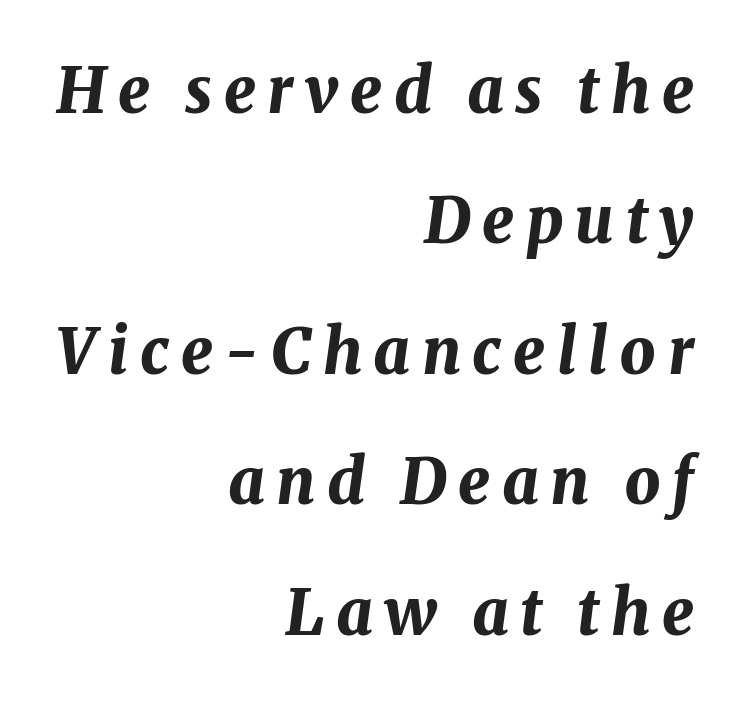
Each line ends at the same right margin while the left side varies. Heavy, bold letterforms. The baseline area is clear. An italicized treatment has been applied to the whole sample. The space between consecutive lines is lavish.
